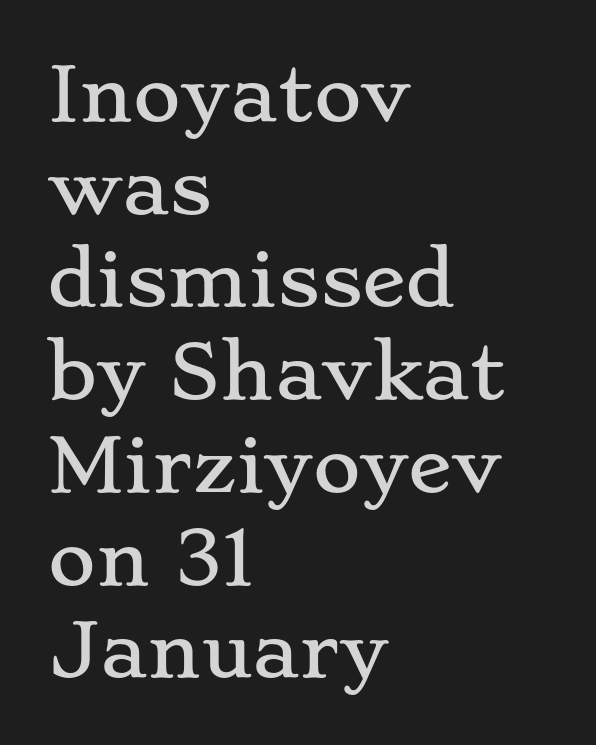
{"serif": "yes", "italic": "no", "width": "wide", "stroke_contrast": "low", "x_height": "small", "monospaced": "no", "underline": "no", "align": "left", "line_spacing": "normal", "line_spacing_ratio": 1.27, "letter_spacing": "normal", "letter_spacing_em": 0.0, "glyph_px": 73}
